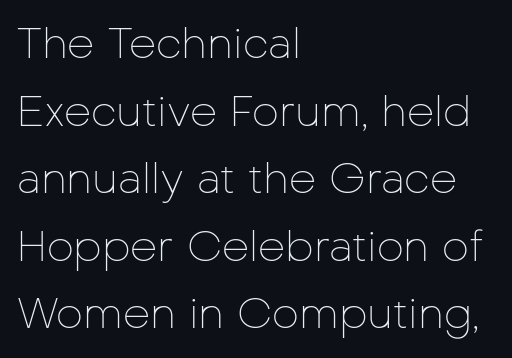
The image shows 43 px thin sans-serif type, upright; set left-aligned, normal line spacing (1.57x), normal letter spacing, not underlined; low stroke contrast and a medium x-height.
